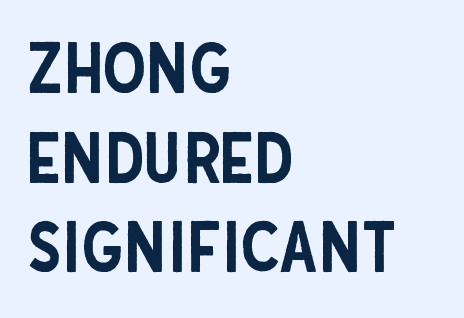
Q: Is the text italic (slanted)? A: No, it is upright.
Q: Is the typeface a serif or a sans-serif typeface? A: Sans-serif.
Q: Is the text underlined? A: No.
Q: How is the paragraph aligned? A: Left-aligned.
Q: Is the spacing between letters normal or unusually wide? A: Normal.
Q: Is the spacing between lines tight, normal or loose? A: Normal.
Q: Width (condensed, normal, or wide)? A: Condensed.
Q: Stroke contrast? A: Low.
Q: x-height? A: Large.
Q: Monospaced? A: No.
